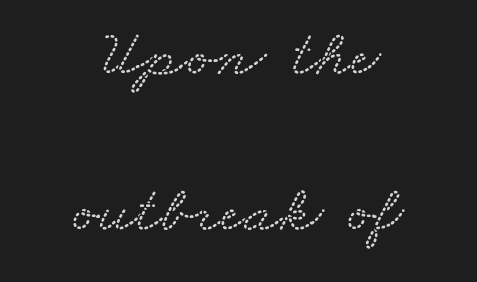
The image shows 66 px wide serif type; set centered, loose line spacing (2.37x), normal letter spacing, not underlined; medium stroke contrast and a small x-height.
